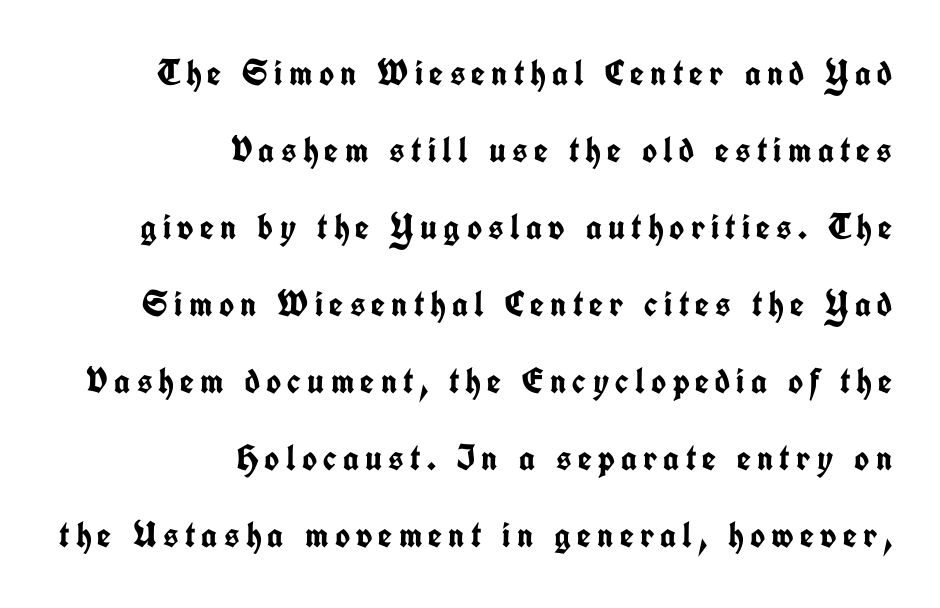
Q: Is the text bold? A: Yes.
Q: Is the text italic (slanted)? A: No, it is upright.
Q: Is the typeface a serif or a sans-serif typeface? A: Sans-serif.
Q: Is the text underlined? A: No.
Q: How is the paragraph aligned? A: Right-aligned.
Q: Is the spacing between lines tight, normal or loose? A: Loose.
Q: Width (condensed, normal, or wide)? A: Condensed.
Q: Stroke contrast? A: Low.
Q: x-height? A: Medium.
Q: Monospaced? A: No.
